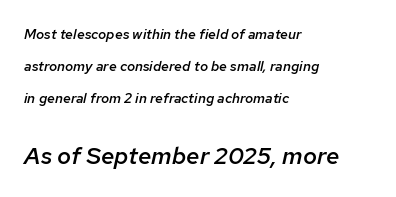
The image shows 24 px text type, italic (leaning right); set left-aligned, loose line spacing (2.29x), normal letter spacing, not underlined; the second (bottom) block is 1.71x larger.
